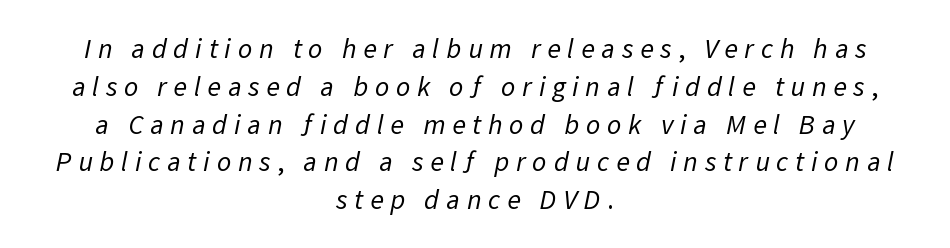
{"serif": "no", "bold": "no", "weight": "regular", "width": "normal", "stroke_contrast": "low", "x_height": "medium", "monospaced": "no", "underline": "no", "align": "center", "line_spacing": "normal", "line_spacing_ratio": 1.35, "letter_spacing": "wide", "letter_spacing_em": 0.24, "glyph_px": 28}
